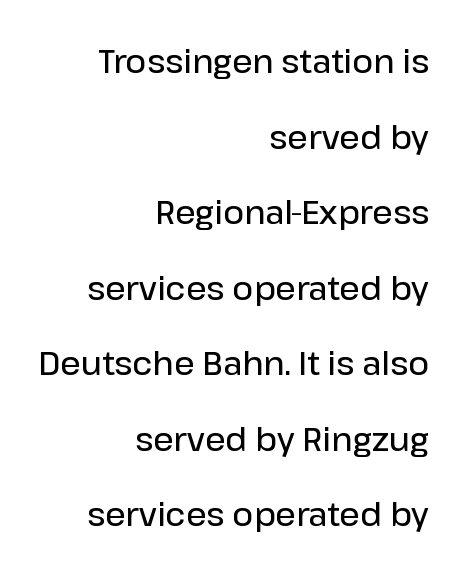
{"serif": "no", "italic": "no", "bold": "semi", "weight": "semibold", "width": "normal", "stroke_contrast": "low", "x_height": "medium", "monospaced": "no", "underline": "no", "align": "right", "line_spacing": "loose", "line_spacing_ratio": 2.36, "letter_spacing": "normal", "letter_spacing_em": 0.0, "glyph_px": 32}
